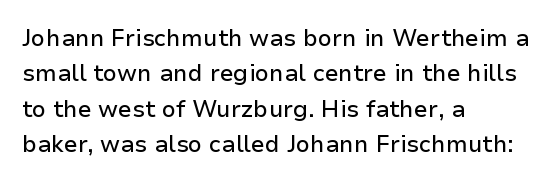
The image shows 23 px text type, upright; set left-aligned, normal line spacing (1.54x), normal letter spacing, not underlined.
